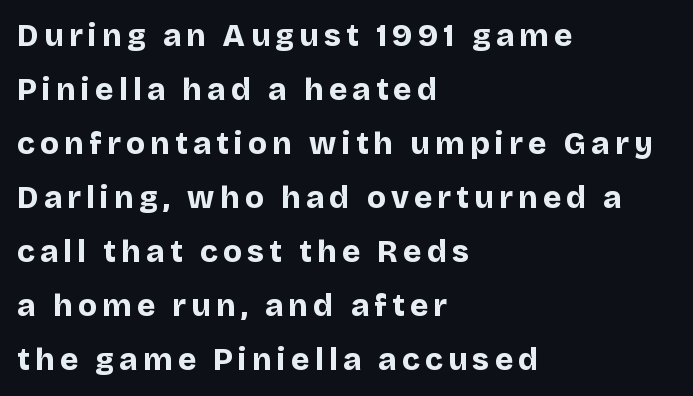
Q: Is the text bold? A: Yes.
Q: Is the text italic (slanted)? A: No, it is upright.
Q: Is the typeface a serif or a sans-serif typeface? A: Sans-serif.
Q: Is the text underlined? A: No.
Q: How is the paragraph aligned? A: Left-aligned.
Q: Width (condensed, normal, or wide)? A: Normal.
Q: Stroke contrast? A: Low.
Q: x-height? A: Large.
Q: Monospaced? A: No.
